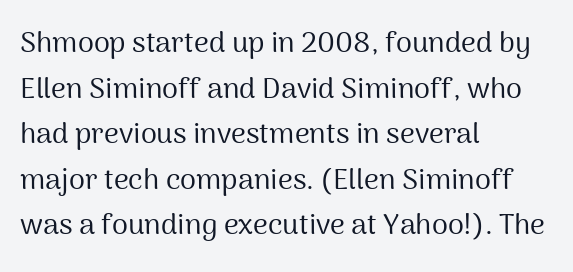
Q: Is the text bold? A: No.
Q: Is the text italic (slanted)? A: No, it is upright.
Q: Is the typeface a serif or a sans-serif typeface? A: Sans-serif.
Q: Is the text underlined? A: No.
Q: How is the paragraph aligned? A: Left-aligned.
Q: Is the spacing between letters normal or unusually wide? A: Normal.
Q: Is the spacing between lines tight, normal or loose? A: Normal.
Q: Width (condensed, normal, or wide)? A: Normal.
Q: Stroke contrast? A: Medium.
Q: x-height? A: Medium.
Q: Monospaced? A: No.
